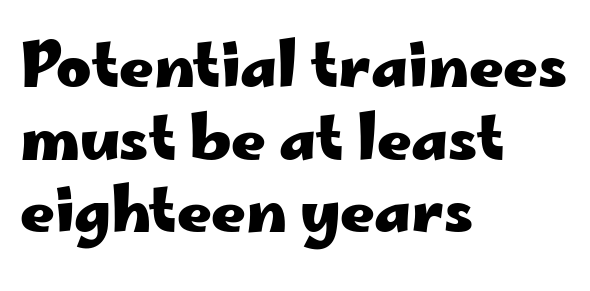
Q: Is the text bold? A: Yes.
Q: Is the text italic (slanted)? A: No, it is upright.
Q: Is the typeface a serif or a sans-serif typeface? A: Sans-serif.
Q: Is the text underlined? A: No.
Q: How is the paragraph aligned? A: Left-aligned.
Q: Is the spacing between letters normal or unusually wide? A: Normal.
Q: Width (condensed, normal, or wide)? A: Wide.
Q: Stroke contrast? A: Low.
Q: x-height? A: Small.
Q: Monospaced? A: No.
